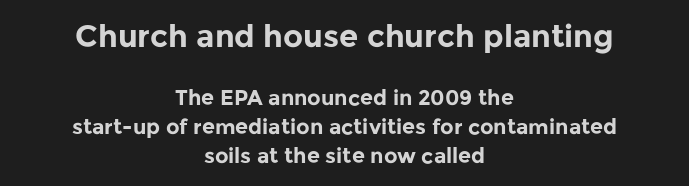
Weight: bold. Is this a fixed-width face? No — the glyphs have proportional, varying widths. The zone under the glyphs is completely vacant. Ascenders rise straight up at ninety degrees. Scale decreases going downward across the two blocks. Look at the tracking — it's just the regular setting, nothing added.
